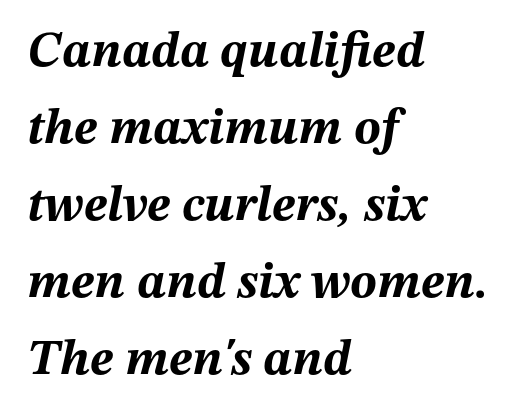
Q: Is the text bold? A: Yes.
Q: Is the text italic (slanted)? A: Yes, it leans right by about 12 degrees.
Q: Is the text underlined? A: No.
Q: How is the paragraph aligned? A: Left-aligned.
Q: Is the spacing between letters normal or unusually wide? A: Normal.
Q: Is the spacing between lines tight, normal or loose? A: Normal.
Q: Width (condensed, normal, or wide)? A: Normal.
Q: Stroke contrast? A: Medium.
Q: x-height? A: Medium.
Q: Monospaced? A: No.
